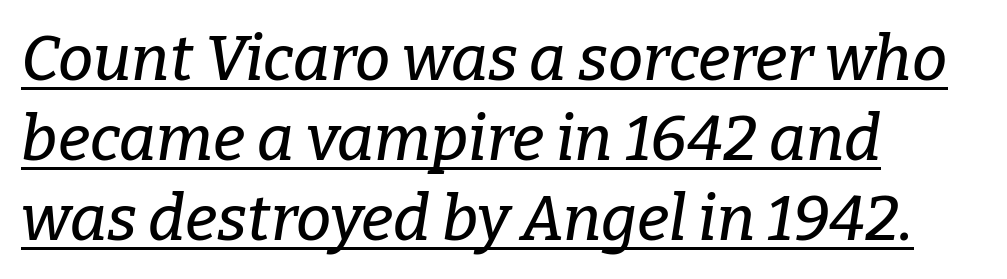
{"serif": "yes", "italic": "yes", "lean": "right", "slant_degrees": 9, "width": "normal", "stroke_contrast": "low", "x_height": "medium", "monospaced": "no", "underline": "yes", "align": "left", "line_spacing": "normal", "line_spacing_ratio": 1.27, "letter_spacing": "normal", "letter_spacing_em": 0.0, "glyph_px": 63}
